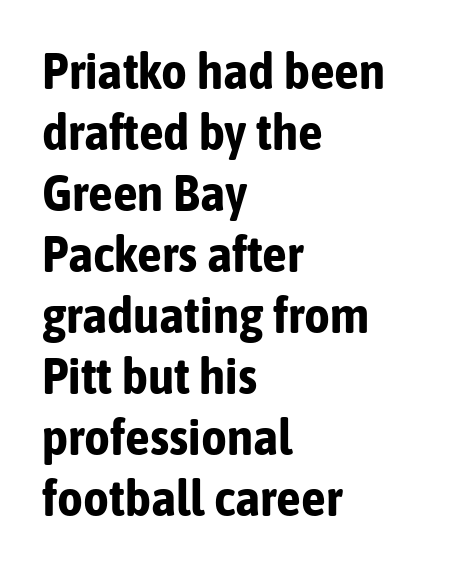
Q: Is the text bold? A: Yes.
Q: Is the text italic (slanted)? A: No, it is upright.
Q: Is the typeface a serif or a sans-serif typeface? A: Sans-serif.
Q: Is the text underlined? A: No.
Q: How is the paragraph aligned? A: Left-aligned.
Q: Is the spacing between letters normal or unusually wide? A: Normal.
Q: Width (condensed, normal, or wide)? A: Condensed.
Q: Stroke contrast? A: Low.
Q: x-height? A: Medium.
Q: Monospaced? A: No.
